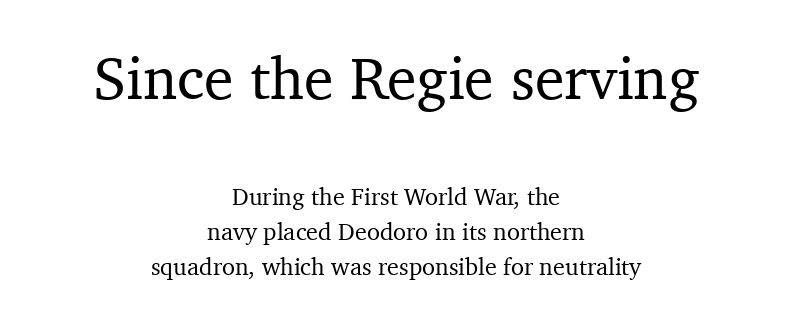
{"serif": "yes", "italic": "no", "width": "normal", "stroke_contrast": "medium", "x_height": "medium", "monospaced": "no", "underline": "no", "align": "center", "line_spacing": "normal", "line_spacing_ratio": 1.44, "letter_spacing": "normal", "letter_spacing_em": 0.0, "larger_block": "first", "size_ratio": 2.5, "glyph_px": 60}
